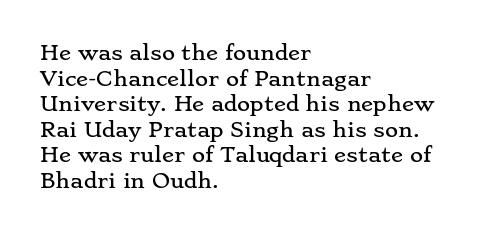
{"italic": "no", "underline": "no", "align": "left", "line_spacing": "normal", "line_spacing_ratio": 1.28, "letter_spacing": "normal", "letter_spacing_em": 0.0, "glyph_px": 20}
